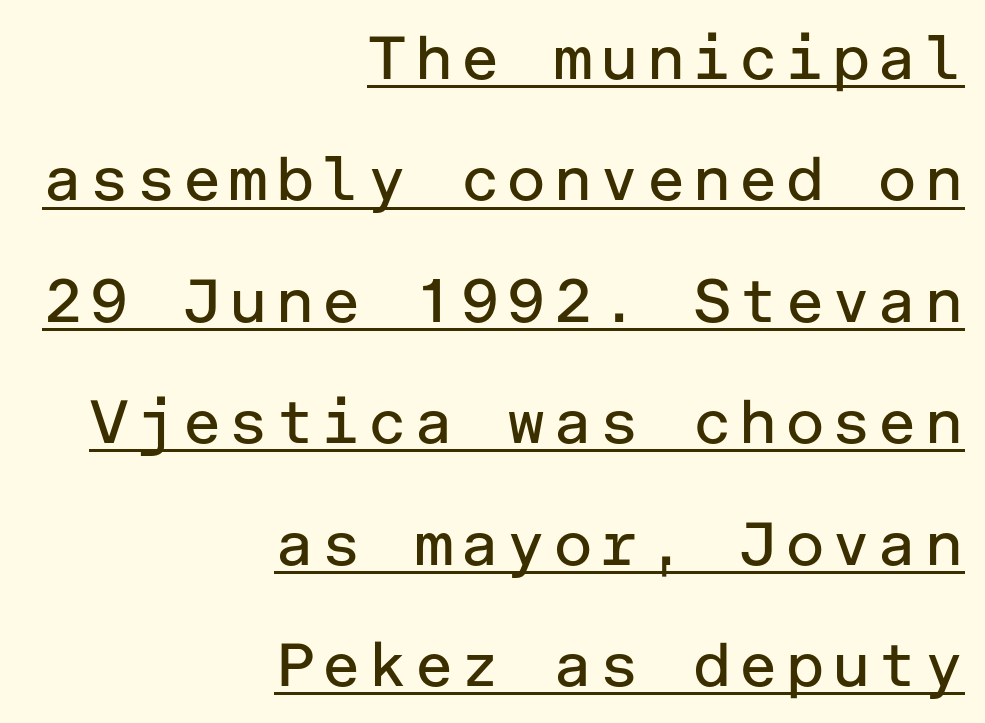
Q: Is the text bold? A: No.
Q: Is the text italic (slanted)? A: No, it is upright.
Q: Is the typeface a serif or a sans-serif typeface? A: Sans-serif.
Q: Is the text underlined? A: Yes.
Q: How is the paragraph aligned? A: Right-aligned.
Q: Is the spacing between lines tight, normal or loose? A: Loose.
Q: Width (condensed, normal, or wide)? A: Normal.
Q: Stroke contrast? A: Low.
Q: x-height? A: Medium.
